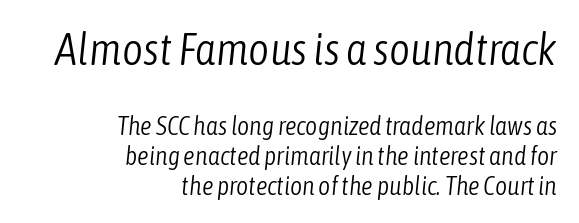
Q: Is the text bold? A: No.
Q: Is the text italic (slanted)? A: Yes, it leans right by about 6 degrees.
Q: Is the text underlined? A: No.
Q: How is the paragraph aligned? A: Right-aligned.
Q: Is the spacing between letters normal or unusually wide? A: Normal.
Q: Is the spacing between lines tight, normal or loose? A: Tight.
Q: Which block of text is set in a larger size, the first (top) or the second (bottom)? A: The first (top) one.
Q: Width (condensed, normal, or wide)? A: Condensed.
Q: Stroke contrast? A: Low.
Q: x-height? A: Medium.
Q: Monospaced? A: No.
